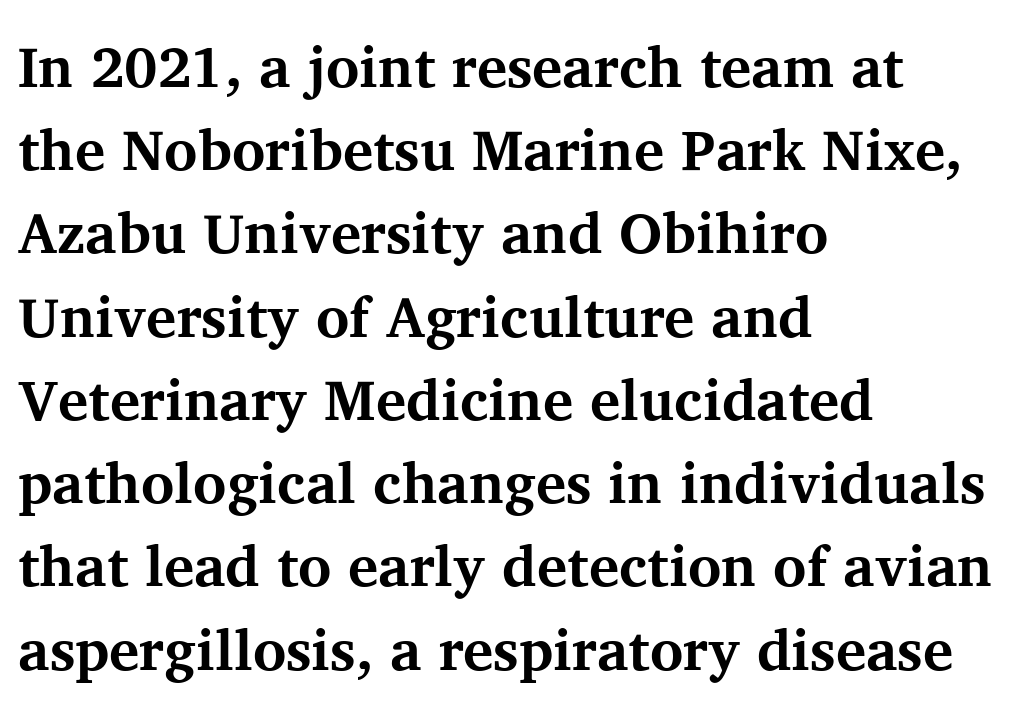
Q: Is the text bold? A: Yes.
Q: Is the text italic (slanted)? A: No, it is upright.
Q: Is the typeface a serif or a sans-serif typeface? A: Serif.
Q: Is the text underlined? A: No.
Q: How is the paragraph aligned? A: Left-aligned.
Q: Is the spacing between letters normal or unusually wide? A: Normal.
Q: Is the spacing between lines tight, normal or loose? A: Normal.
Q: Width (condensed, normal, or wide)? A: Normal.
Q: Stroke contrast? A: Medium.
Q: x-height? A: Medium.
Q: Monospaced? A: No.
